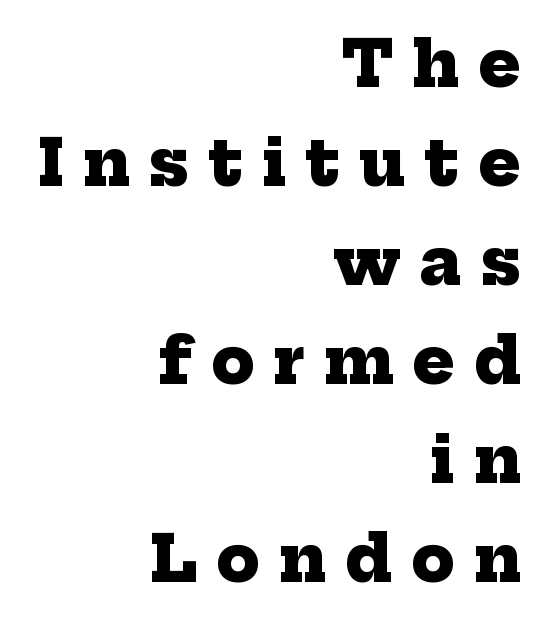
The characters look thick and weighty, a clear bold. Spacing between characters has been opened up far beyond the box default. Clear beneath every line of the passage. Old-style or modern, the face here clearly has serifs.
